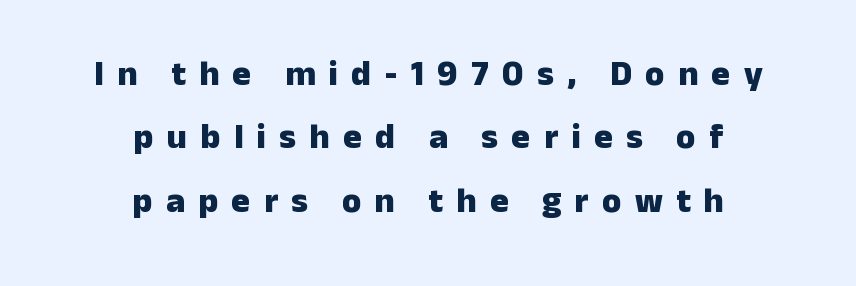
Q: Is the text bold? A: Yes.
Q: Is the text italic (slanted)? A: No, it is upright.
Q: Is the typeface a serif or a sans-serif typeface? A: Sans-serif.
Q: Is the text underlined? A: No.
Q: How is the paragraph aligned? A: Centered.
Q: Is the spacing between letters normal or unusually wide? A: Unusually wide.
Q: Width (condensed, normal, or wide)? A: Normal.
Q: Stroke contrast? A: Low.
Q: x-height? A: Medium.
Q: Monospaced? A: No.
